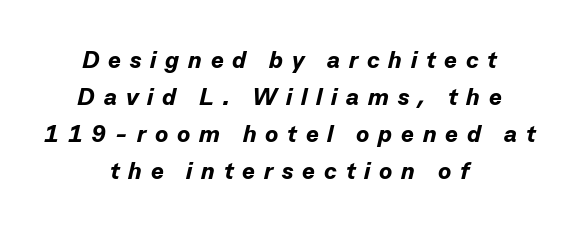
Q: Is the text bold? A: Yes.
Q: Is the text italic (slanted)? A: Yes, it leans right by about 13 degrees.
Q: Is the text underlined? A: No.
Q: How is the paragraph aligned? A: Centered.
Q: Is the spacing between letters normal or unusually wide? A: Unusually wide.
Q: Is the spacing between lines tight, normal or loose? A: Normal.
